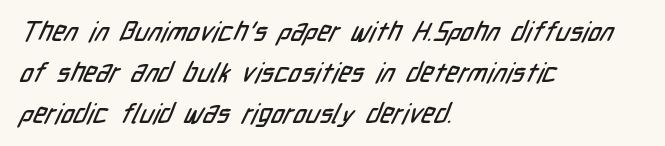
{"underline": "no", "align": "left", "line_spacing": "normal", "line_spacing_ratio": 1.51, "letter_spacing": "normal", "letter_spacing_em": 0.0, "glyph_px": 27}
